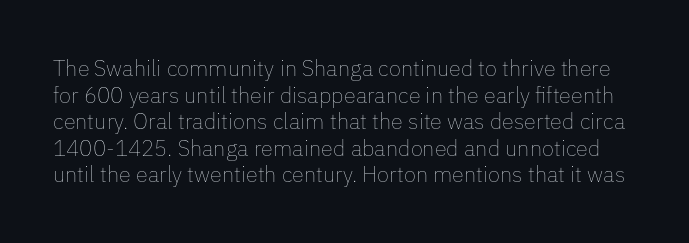
Every character sits straight up, as roman type does. Just letters on the line, the space beneath them empty. Stem width sits at or under what a default text font uses. Does extra space separate the letters? No, they use regular spacing.
